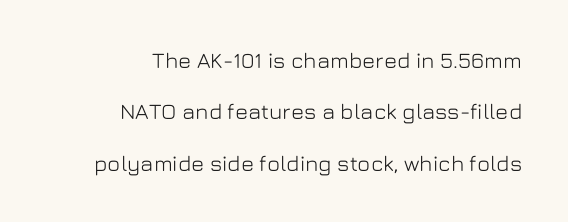
{"italic": "no", "underline": "no", "align": "right", "line_spacing": "loose", "line_spacing_ratio": 2.33, "letter_spacing": "normal", "letter_spacing_em": 0.0, "glyph_px": 22}
